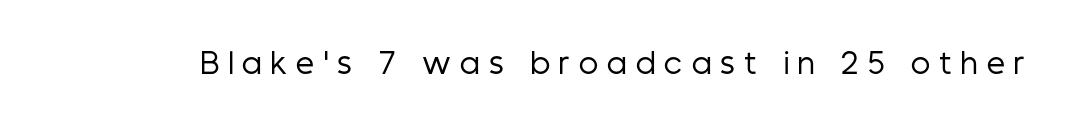
{"serif": "no", "italic": "no", "bold": "no", "weight": "regular", "width": "condensed", "stroke_contrast": "low", "x_height": "medium", "monospaced": "no", "underline": "no", "letter_spacing": "wide", "letter_spacing_em": 0.31, "glyph_px": 29}
